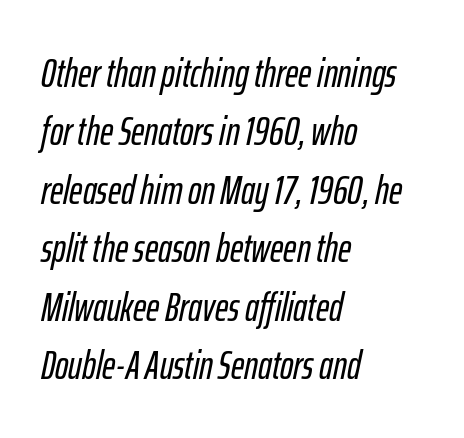
Q: Is the text italic (slanted)? A: Yes, it leans right by about 12 degrees.
Q: Is the text underlined? A: No.
Q: How is the paragraph aligned? A: Left-aligned.
Q: Is the spacing between letters normal or unusually wide? A: Normal.
Q: Is the spacing between lines tight, normal or loose? A: Normal.
Q: Width (condensed, normal, or wide)? A: Condensed.
Q: Stroke contrast? A: Low.
Q: x-height? A: Medium.
Q: Monospaced? A: No.
